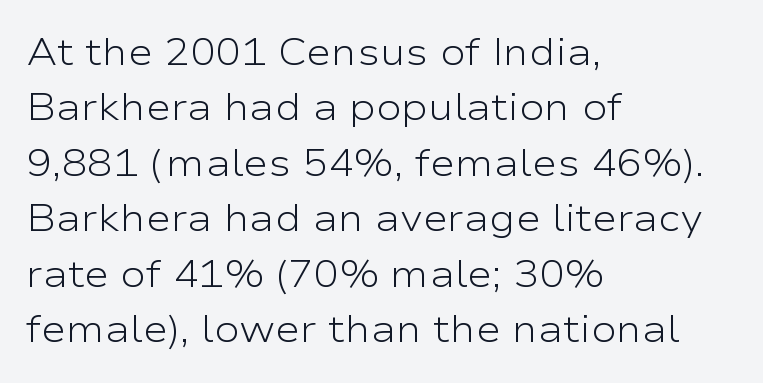
Any mark beneath the type? The region is blank. Stems here are at most as thick as an everyday book face. Observe the ordinary spacing: letters are neighbours, not strangers. The letters advance in unequal steps, a hallmark of proportional type. Nope, no serifs anywhere on these letters.
